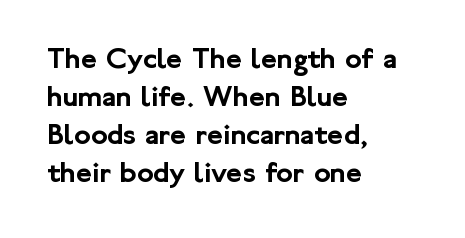
{"serif": "no", "italic": "no", "width": "normal", "stroke_contrast": "low", "x_height": "medium", "monospaced": "no", "underline": "no", "align": "left", "line_spacing_ratio": 1.23, "letter_spacing": "normal", "letter_spacing_em": 0.0, "glyph_px": 31}
